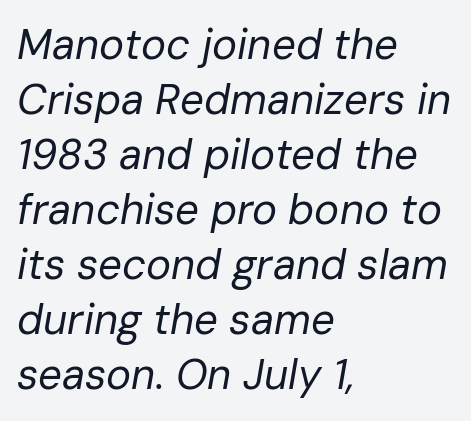
Left-aligned paragraph, ragged on the right. If you measured baseline to baseline, you'd find a middling distance. A typesetter would mark this as italic. Honestly, there is no underline to notice here at all. The face used here is rendered with its standard letterfit. Vertical stems look standard width or narrower in stroke.
